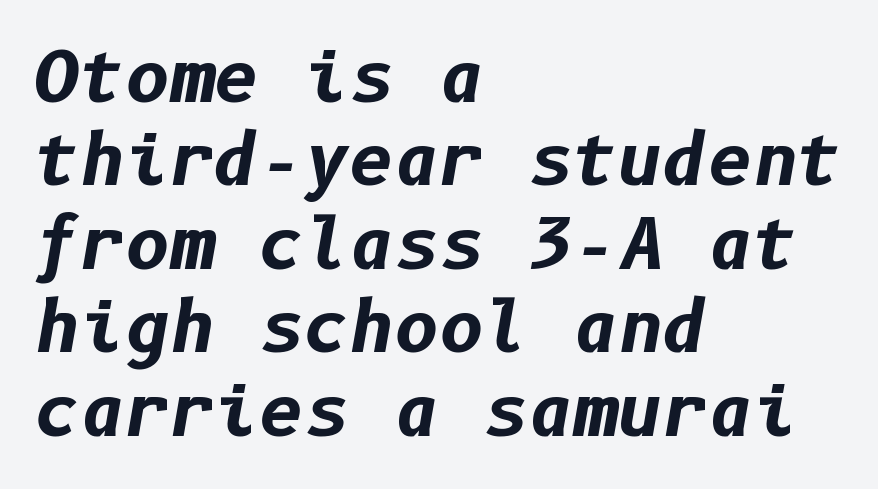
When letters slant like this, we call the style italic. Check under the words: just untouched page. Bold? Absolutely — the strokes are thick and heavy. What stands out about the letter spacing? Nothing — it is the standard amount.
